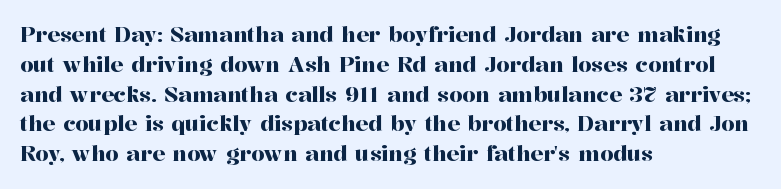
Which margin do the lines hug? The left one — the right edge is uneven. The letters stand upright; this is a roman face. Any mark beneath the type? The region is blank. The space between consecutive lines is moderate. No extra tracking has been applied to these lines.
